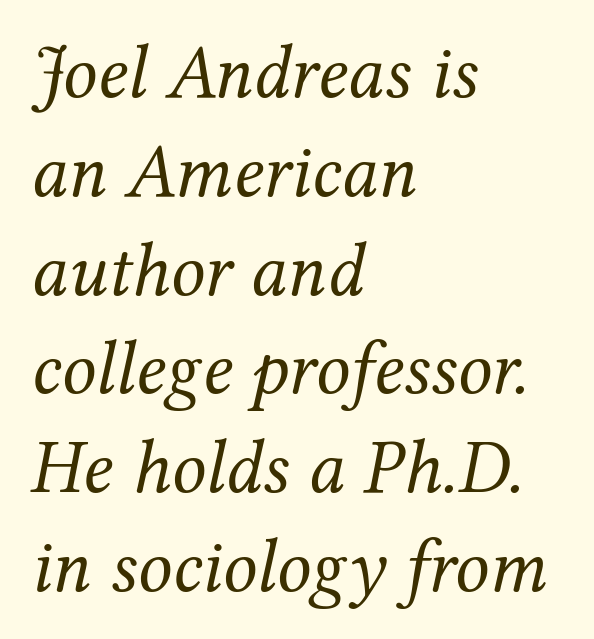
The passage shown leans; its letterforms are oblique. The horizontal fit of the characters is conventional and even. Is this a fixed-width face? No — the glyphs have proportional, varying widths. The space directly below the letters is spotless.
